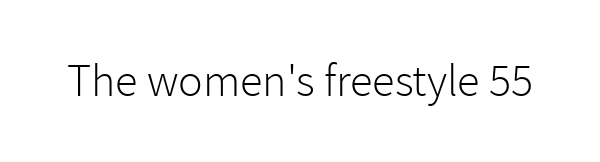
The image shows 46 px light sans-serif type, upright; set normal letter spacing, not underlined; low stroke contrast and a medium x-height.
